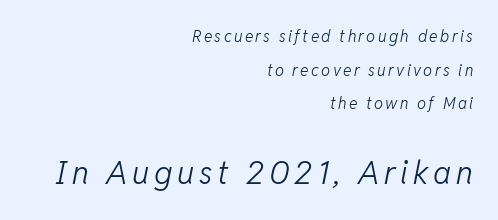
The image shows 32 px light type, italic (leaning right); set right-aligned, loose line spacing (2.1x), not underlined; the second (bottom) block is 2.0x larger; low stroke contrast and a medium x-height.
